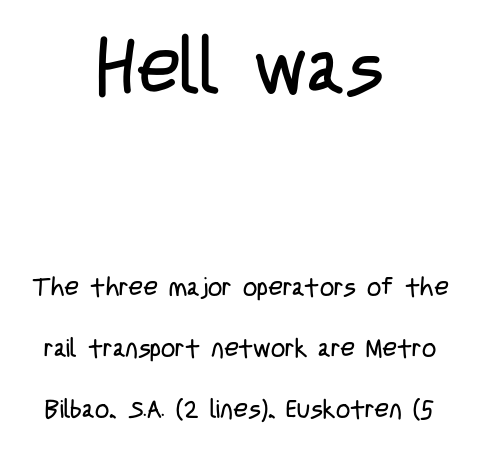
The image shows 75 px regular-weight, condensed sans-serif type, upright; set centered, loose line spacing (2.45x), normal letter spacing, not underlined; the first (top) block is 3.0x larger; low stroke contrast and a large x-height.
